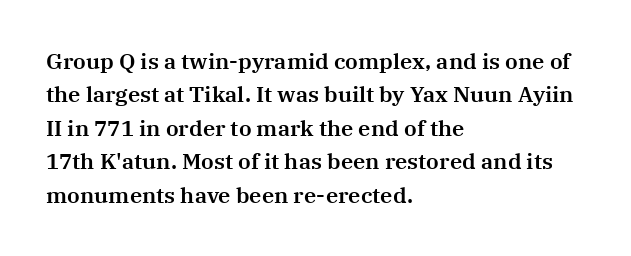
Regarding leading, the lines here are spaced in the standard way. The typography opts for an upright posture over an oblique one. Caption: multi-line text, flush left, ragged right. Nothing unusual about the tracking: characters are spaced as the font intends.
